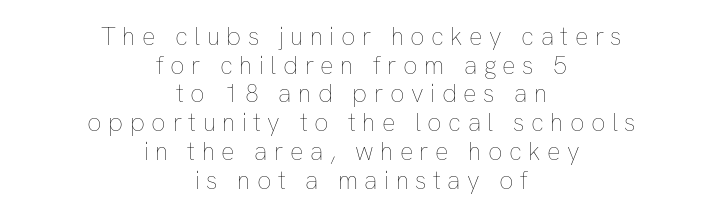
Baseline-to-baseline distance is barely more than the letter height. Characters remain perfectly vertical along every line. Underline: absent. If you folded the block vertically in half, each line would mirror itself in length. No chunkiness to these letters — they're not bold. The letterforms stand isolated, each surrounded by extra space.
